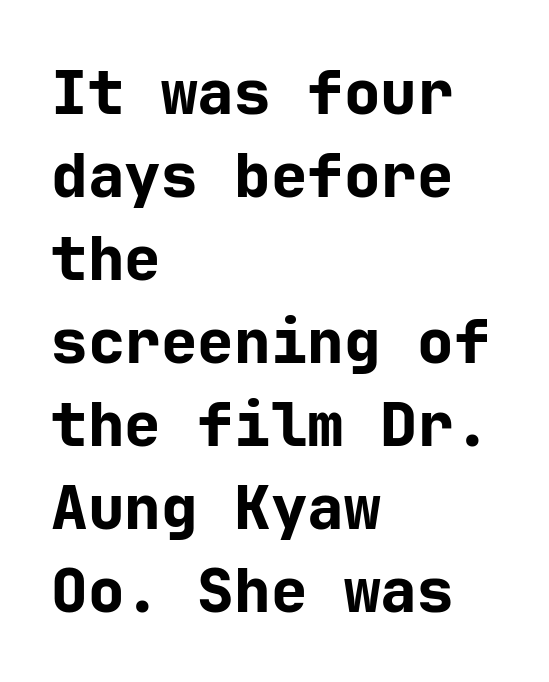
The designer went with a sans here, leaving each stem footless. Notice how descenders clear the ascenders below comfortably — that's standard leading. This sample uses plain, unmodified letter spacing. One-word summary of the alignment: left. Italic: no, the glyphs are upright roman.
